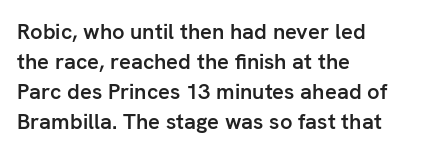
{"italic": "no", "bold": "semi", "underline": "no", "align": "left", "line_spacing": "normal", "line_spacing_ratio": 1.36, "letter_spacing": "normal", "letter_spacing_em": 0.0, "glyph_px": 22}
